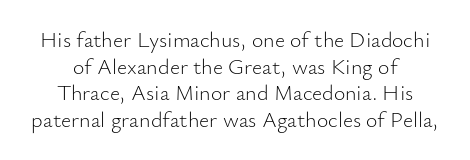
The image shows 22 px text type, upright; set line spacing 1.21x, normal letter spacing, not underlined.
